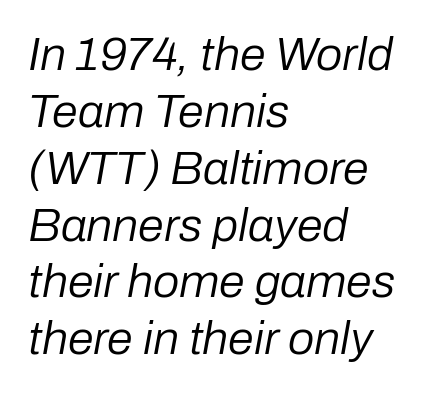
Q: Is the text bold? A: No.
Q: Is the text italic (slanted)? A: Yes, it leans right by about 10 degrees.
Q: Is the text underlined? A: No.
Q: How is the paragraph aligned? A: Left-aligned.
Q: Is the spacing between letters normal or unusually wide? A: Normal.
Q: Width (condensed, normal, or wide)? A: Normal.
Q: Stroke contrast? A: Low.
Q: x-height? A: Medium.
Q: Monospaced? A: No.
